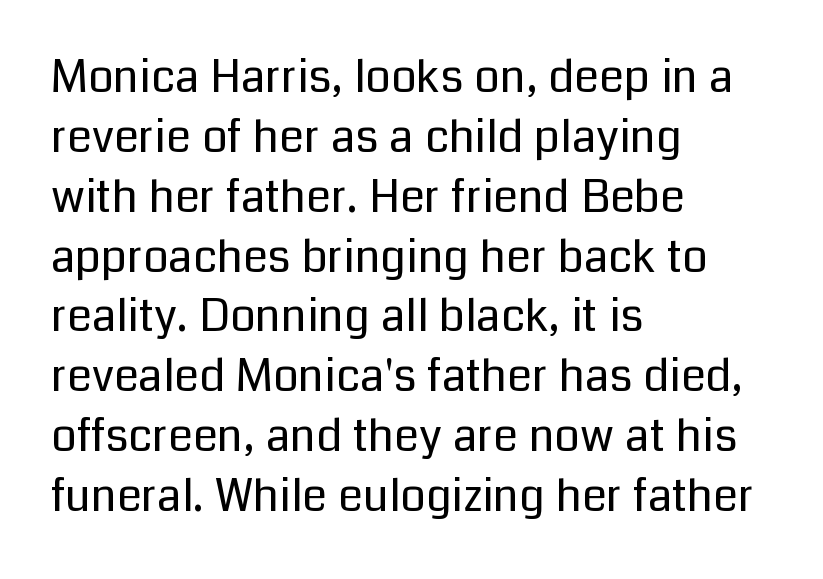
Q: Is the text bold? A: No.
Q: Is the text italic (slanted)? A: No, it is upright.
Q: Is the typeface a serif or a sans-serif typeface? A: Sans-serif.
Q: Is the text underlined? A: No.
Q: How is the paragraph aligned? A: Left-aligned.
Q: Is the spacing between letters normal or unusually wide? A: Normal.
Q: Is the spacing between lines tight, normal or loose? A: Normal.
Q: Width (condensed, normal, or wide)? A: Normal.
Q: Stroke contrast? A: Low.
Q: x-height? A: Medium.
Q: Monospaced? A: No.
